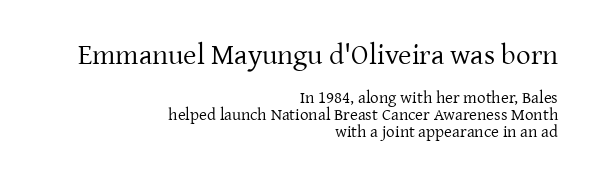
Q: Is the text bold? A: No.
Q: Is the text italic (slanted)? A: No, it is upright.
Q: Is the typeface a serif or a sans-serif typeface? A: Serif.
Q: Is the text underlined? A: No.
Q: How is the paragraph aligned? A: Right-aligned.
Q: Is the spacing between letters normal or unusually wide? A: Normal.
Q: Is the spacing between lines tight, normal or loose? A: Tight.
Q: Which block of text is set in a larger size, the first (top) or the second (bottom)? A: The first (top) one.
Q: Width (condensed, normal, or wide)? A: Normal.
Q: Stroke contrast? A: Low.
Q: x-height? A: Medium.
Q: Monospaced? A: No.
